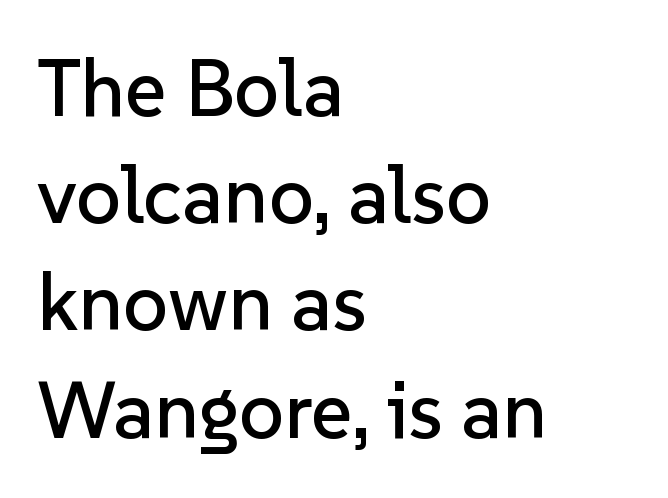
The image shows 80 px sans-serif type, upright; set left-aligned, normal line spacing (1.34x), normal letter spacing, not underlined; low stroke contrast and a medium x-height.
